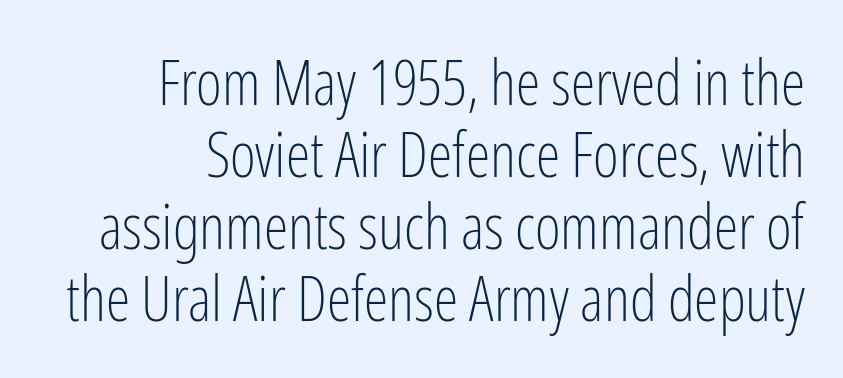
{"serif": "no", "italic": "no", "bold": "no", "weight": "light", "width": "condensed", "stroke_contrast": "low", "x_height": "medium", "monospaced": "no", "underline": "no", "align": "right", "line_spacing_ratio": 1.16, "letter_spacing": "normal", "letter_spacing_em": 0.0, "glyph_px": 62}
